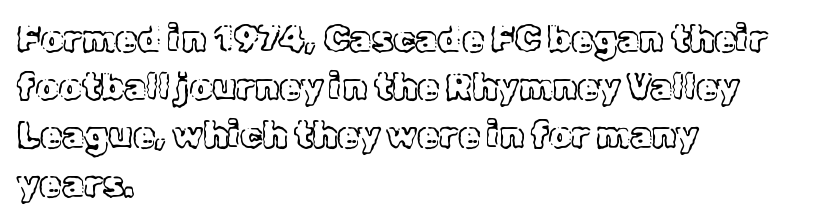
{"italic": "no", "width": "normal", "x_height": "medium", "monospaced": "no", "underline": "no", "align": "left", "line_spacing": "normal", "line_spacing_ratio": 1.34, "letter_spacing": "normal", "letter_spacing_em": 0.0, "glyph_px": 36}
